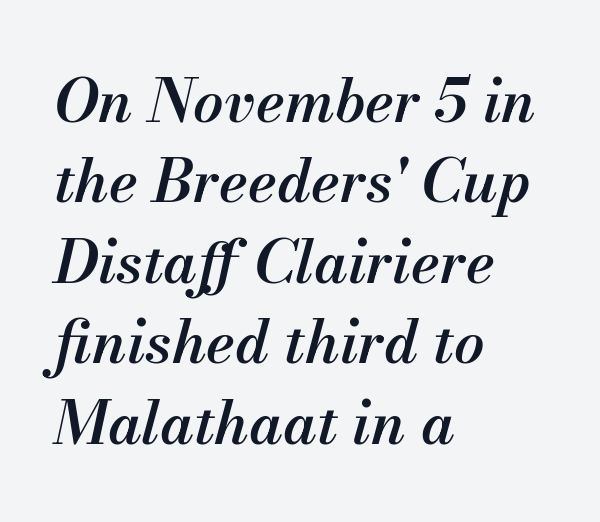
Q: Is the text bold? A: Semi-bold.
Q: Is the text italic (slanted)? A: Yes, it leans right by about 13 degrees.
Q: Is the text underlined? A: No.
Q: How is the paragraph aligned? A: Left-aligned.
Q: Is the spacing between letters normal or unusually wide? A: Normal.
Q: Is the spacing between lines tight, normal or loose? A: Normal.
Q: Width (condensed, normal, or wide)? A: Normal.
Q: Stroke contrast? A: Medium.
Q: x-height? A: Small.
Q: Monospaced? A: No.
